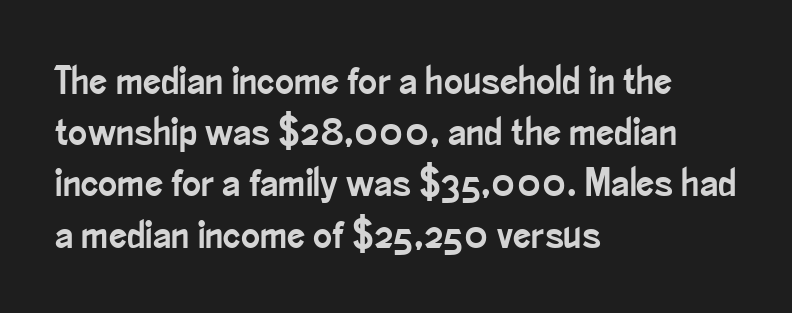
Q: Is the text italic (slanted)? A: No, it is upright.
Q: Is the typeface a serif or a sans-serif typeface? A: Sans-serif.
Q: Is the text underlined? A: No.
Q: How is the paragraph aligned? A: Left-aligned.
Q: Is the spacing between letters normal or unusually wide? A: Normal.
Q: Is the spacing between lines tight, normal or loose? A: Normal.
Q: Width (condensed, normal, or wide)? A: Condensed.
Q: Stroke contrast? A: Low.
Q: x-height? A: Small.
Q: Monospaced? A: No.
